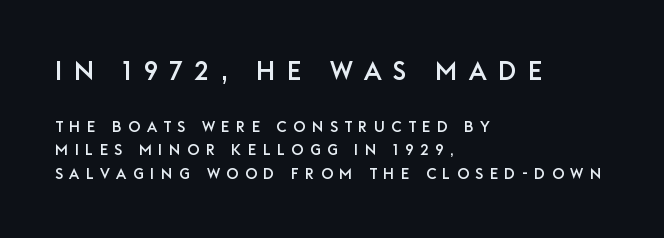
The image shows 26 px text type, upright; set left-aligned, normal line spacing (1.57x), unusually wide letter spacing (+0.43 em), not underlined; the first (top) block is 1.73x larger.
